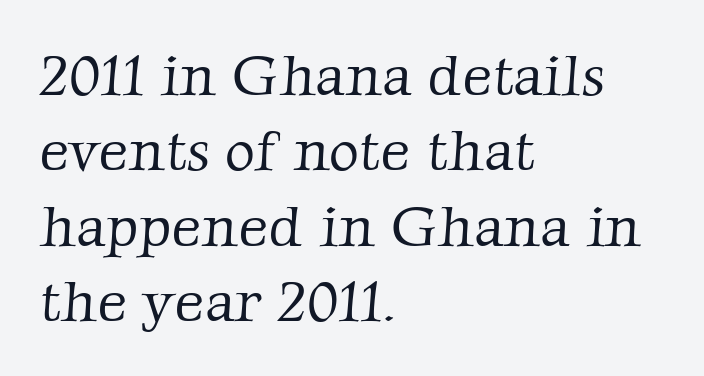
The image shows 58 px light serif type; set left-aligned, normal line spacing (1.3x), normal letter spacing, not underlined; low stroke contrast and a medium x-height.
